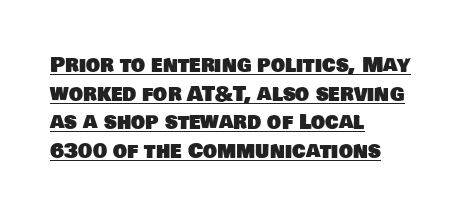
The lines are quadded left. Interline gaps are of average width in this sample. Honestly, the underline is the first thing you notice here. Observe the ordinary spacing: letters are neighbours, not strangers.
